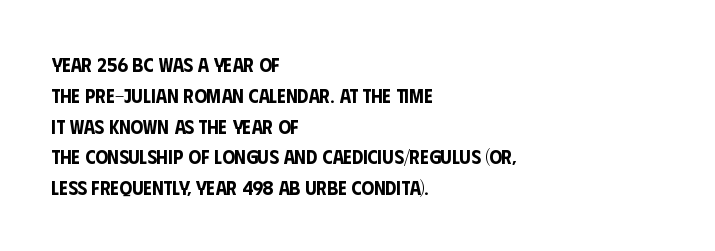
Q: Is the text italic (slanted)? A: No, it is upright.
Q: Is the text underlined? A: No.
Q: How is the paragraph aligned? A: Left-aligned.
Q: Is the spacing between letters normal or unusually wide? A: Normal.
Q: Is the spacing between lines tight, normal or loose? A: Normal.
